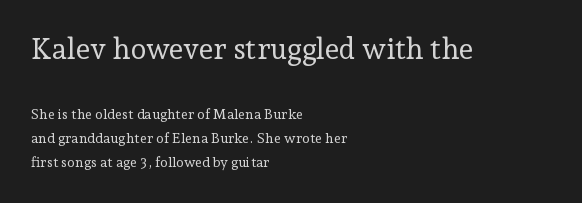
The image shows 29 px regular-weight serif type, upright; set left-aligned, line spacing 1.74x, normal letter spacing, not underlined; the first (top) block is 2.07x larger; low stroke contrast and a medium x-height.
